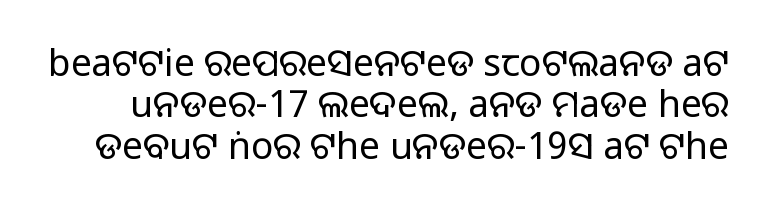
Q: Is the text bold? A: No.
Q: Is the text italic (slanted)? A: No, it is upright.
Q: Is the typeface a serif or a sans-serif typeface? A: Sans-serif.
Q: Is the text underlined? A: No.
Q: Is the spacing between letters normal or unusually wide? A: Normal.
Q: Is the spacing between lines tight, normal or loose? A: Tight.
Q: Width (condensed, normal, or wide)? A: Normal.
Q: Stroke contrast? A: Low.
Q: x-height? A: Large.
Q: Monospaced? A: No.
